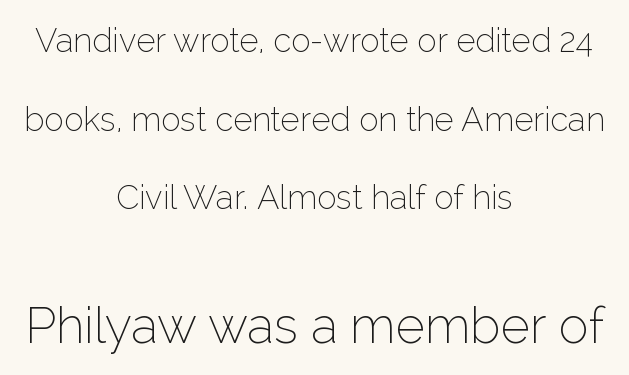
Does the type have serifs? No, each stem ends abruptly. No italicization has been applied; the sample stays upright. Ink coverage per letter is moderate at most. Is the block centered? Yes — each line is placed symmetrically about the middle.
